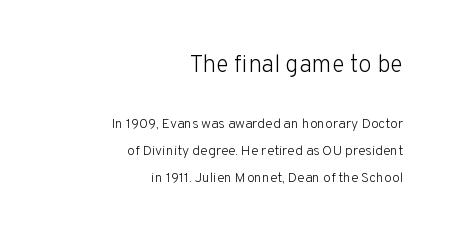
Anything drawn beneath the words? Only blank space. Is the lower block the larger one? No — the upper block carries the bigger type. Line endings align vertically; line beginnings do not. Tracking here is standard; glyphs follow each other at the usual distance. In terms of posture, this sample is upright.
